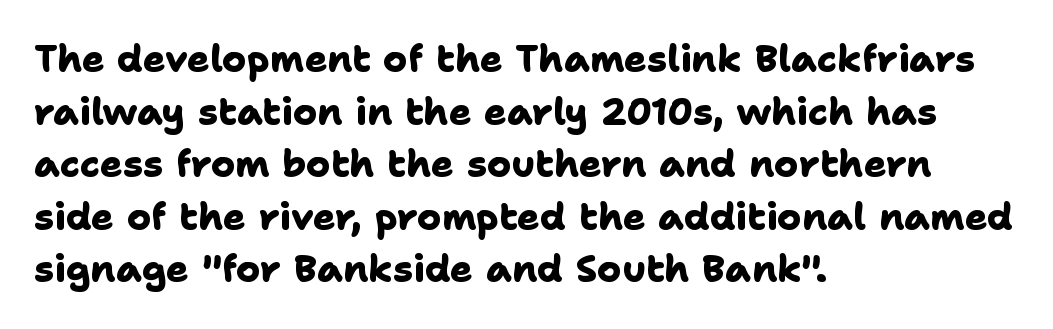
Q: Is the text bold? A: Yes.
Q: Is the typeface a serif or a sans-serif typeface? A: Sans-serif.
Q: Is the text underlined? A: No.
Q: How is the paragraph aligned? A: Left-aligned.
Q: Is the spacing between letters normal or unusually wide? A: Normal.
Q: Is the spacing between lines tight, normal or loose? A: Normal.
Q: Width (condensed, normal, or wide)? A: Normal.
Q: Stroke contrast? A: Low.
Q: x-height? A: Medium.
Q: Monospaced? A: No.
